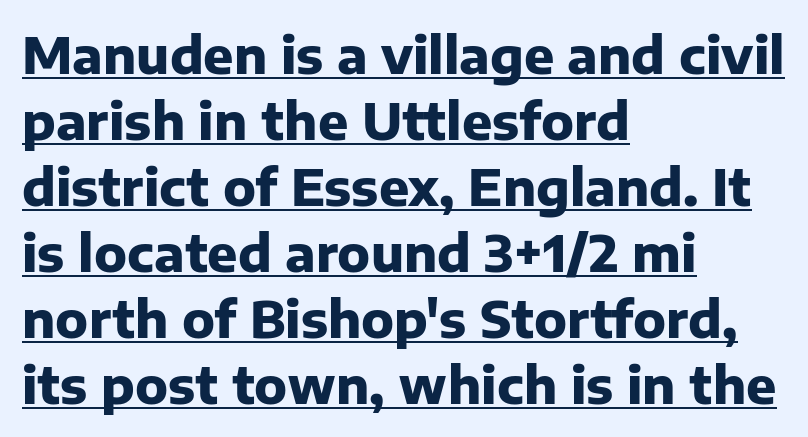
The face used here is proportionally spaced, like ordinary book or web type. These words are printed bold, with thick strokes throughout. Leftover space on each line is placed entirely after the last word. Nope, no serifs anywhere on these letters.
